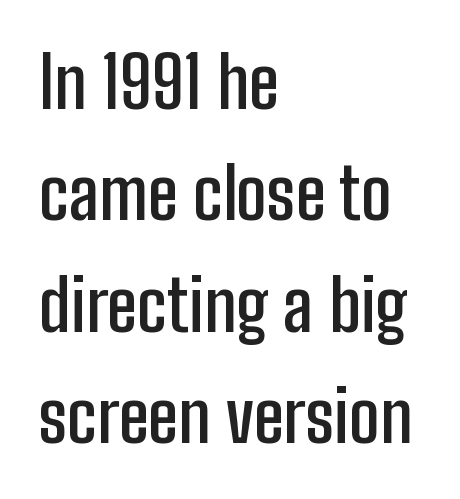
{"serif": "no", "italic": "no", "bold": "semi", "weight": "semibold", "width": "condensed", "stroke_contrast": "low", "x_height": "medium", "monospaced": "no", "underline": "no", "align": "left", "line_spacing": "normal", "line_spacing_ratio": 1.57, "letter_spacing": "normal", "letter_spacing_em": 0.0, "glyph_px": 71}
